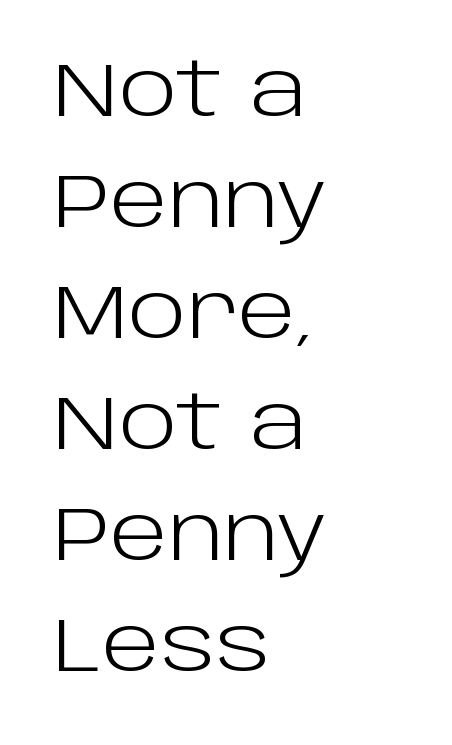
The image shows 76 px light sans-serif type, upright; set left-aligned, normal line spacing (1.46x), normal letter spacing, not underlined; low stroke contrast and a large x-height.
